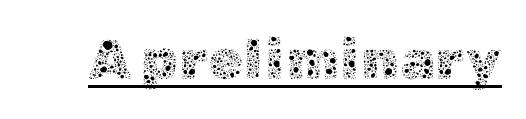
Stroke thickness stays within the range of a standard reading face or lighter. Proportional: the letters do not fall into vertical columns. The gaps between neighbouring characters are ordinary and unremarkable. Underline: present. In terms of posture, this sample is upright.
